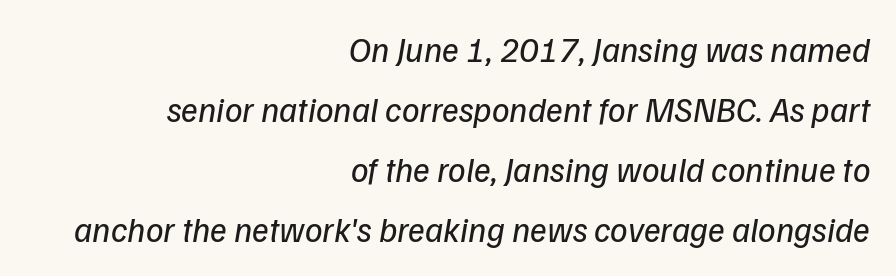
The image shows 35 px regular-weight sans-serif type; set right-aligned, line spacing 1.71x, normal letter spacing, not underlined; low stroke contrast and a medium x-height.
